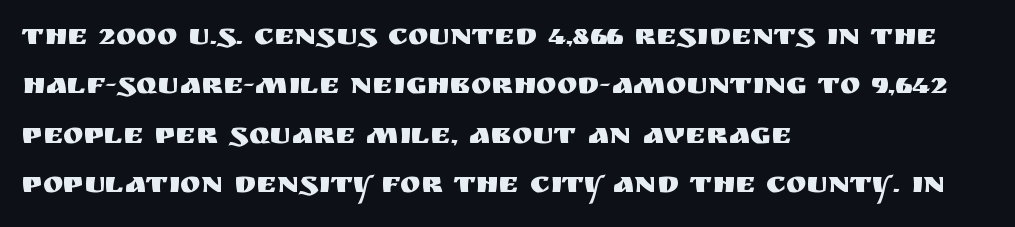
{"serif": "no", "italic": "no", "width": "normal", "stroke_contrast": "medium", "x_height": "large", "monospaced": "no", "underline": "no", "align": "left", "line_spacing": "normal", "line_spacing_ratio": 1.59, "letter_spacing": "normal", "letter_spacing_em": 0.0, "glyph_px": 31}
